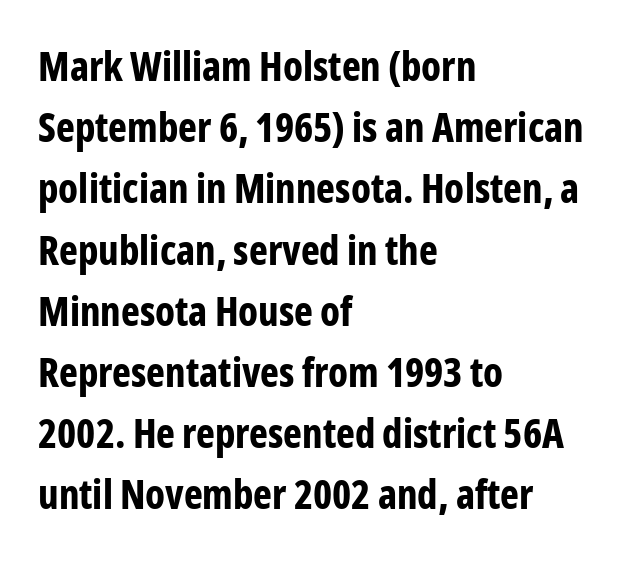
Visually the block forms a straight wall on the left and a jagged coastline on the right. Note the varied advance widths — an 'i' is clearly narrower than an 'm'. The letters carry no serifs — their stems end cleanly without finishing strokes. The words here are not underlined. This sample uses plain, unmodified letter spacing. Vertical spacing — default.
